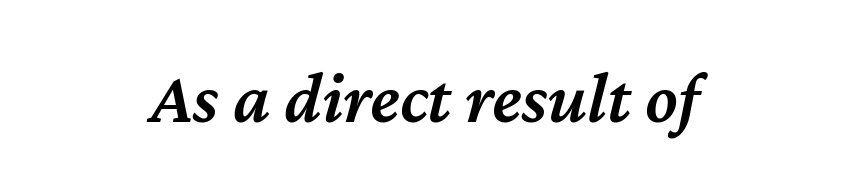
{"italic": "yes", "lean": "right", "slant_degrees": 12, "bold": "semi", "weight": "semibold", "width": "normal", "stroke_contrast": "medium", "x_height": "medium", "monospaced": "no", "underline": "no", "align": "center", "letter_spacing": "normal", "letter_spacing_em": 0.0, "glyph_px": 74}
